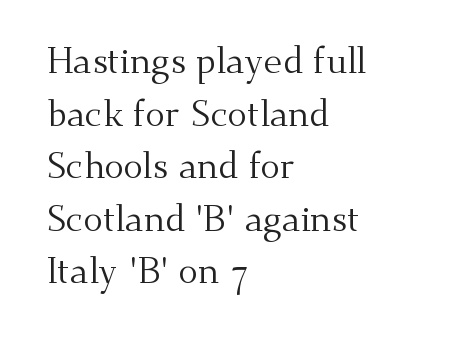
{"serif": "yes", "italic": "no", "bold": "no", "weight": "regular", "width": "normal", "stroke_contrast": "medium", "x_height": "small", "monospaced": "no", "underline": "no", "align": "left", "line_spacing": "normal", "line_spacing_ratio": 1.46, "letter_spacing": "normal", "letter_spacing_em": 0.0, "glyph_px": 36}
